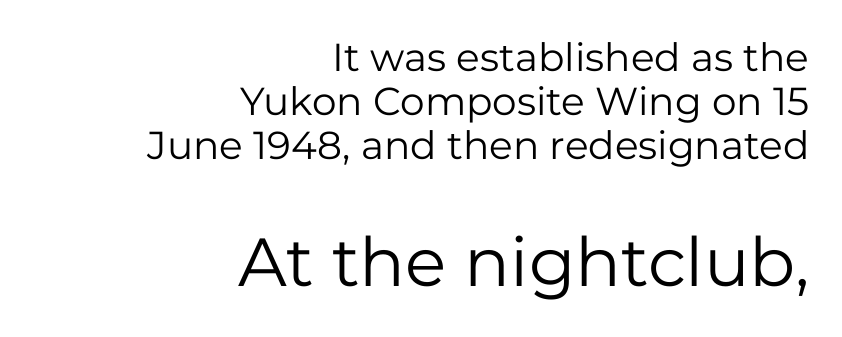
{"serif": "no", "italic": "no", "bold": "no", "weight": "regular", "width": "normal", "stroke_contrast": "low", "x_height": "medium", "monospaced": "no", "underline": "no", "align": "right", "line_spacing": "tight", "line_spacing_ratio": 1.13, "letter_spacing": "normal", "letter_spacing_em": 0.0, "larger_block": "second", "size_ratio": 1.74, "glyph_px": 68}
